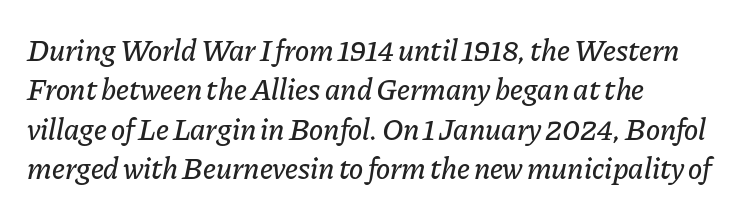
Q: Is the text italic (slanted)? A: Yes, it leans right by about 11 degrees.
Q: Is the text underlined? A: No.
Q: How is the paragraph aligned? A: Left-aligned.
Q: Is the spacing between letters normal or unusually wide? A: Normal.
Q: Is the spacing between lines tight, normal or loose? A: Normal.
Q: Width (condensed, normal, or wide)? A: Normal.
Q: Stroke contrast? A: Low.
Q: x-height? A: Medium.
Q: Monospaced? A: No.
